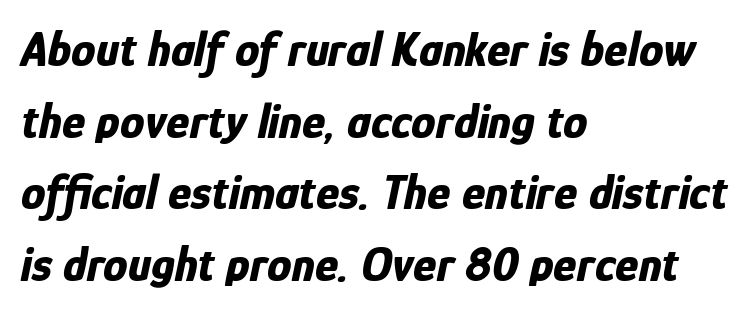
Q: Is the text bold? A: Yes.
Q: Is the text italic (slanted)? A: Yes, it leans right by about 12 degrees.
Q: Is the text underlined? A: No.
Q: How is the paragraph aligned? A: Left-aligned.
Q: Is the spacing between letters normal or unusually wide? A: Normal.
Q: Is the spacing between lines tight, normal or loose? A: Normal.
Q: Width (condensed, normal, or wide)? A: Condensed.
Q: Stroke contrast? A: Low.
Q: x-height? A: Medium.
Q: Monospaced? A: No.
